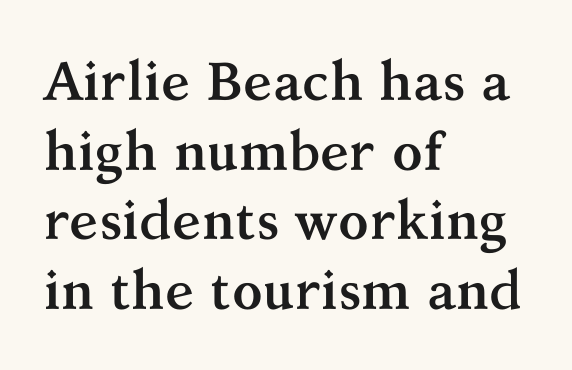
{"serif": "yes", "italic": "no", "bold": "yes", "weight": "semibold", "width": "normal", "stroke_contrast": "medium", "x_height": "medium", "monospaced": "no", "underline": "no", "align": "left", "line_spacing": "normal", "line_spacing_ratio": 1.29, "letter_spacing": "normal", "letter_spacing_em": 0.0, "glyph_px": 54}
